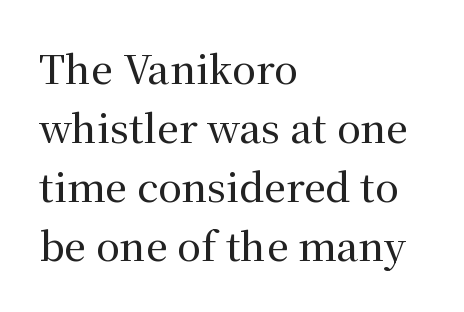
The image shows 39 px serif type, upright; set left-aligned, normal line spacing (1.51x), normal letter spacing, not underlined; medium stroke contrast and a medium x-height.
